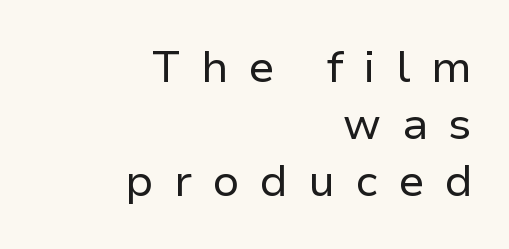
Q: Is the text bold? A: No.
Q: Is the text italic (slanted)? A: No, it is upright.
Q: Is the typeface a serif or a sans-serif typeface? A: Sans-serif.
Q: Is the text underlined? A: No.
Q: How is the paragraph aligned? A: Right-aligned.
Q: Is the spacing between letters normal or unusually wide? A: Unusually wide.
Q: Is the spacing between lines tight, normal or loose? A: Normal.
Q: Width (condensed, normal, or wide)? A: Normal.
Q: Stroke contrast? A: Low.
Q: x-height? A: Medium.
Q: Monospaced? A: No.
